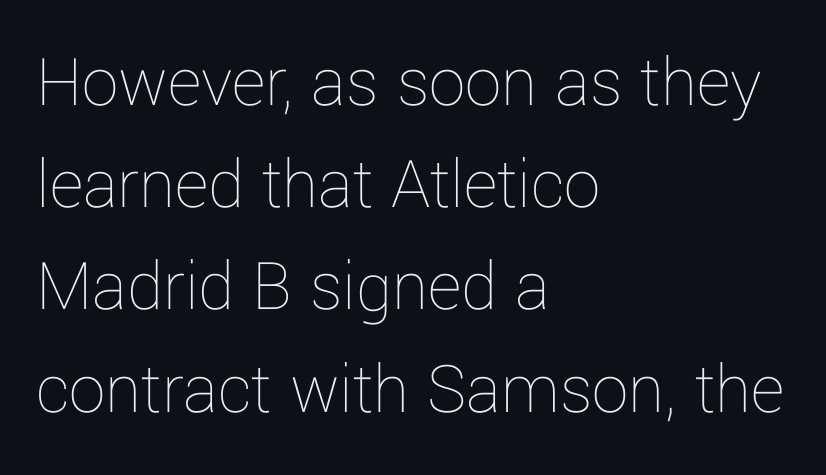
The image shows 73 px thin type, upright; set left-aligned, normal line spacing (1.4x), normal letter spacing, not underlined; low stroke contrast and a medium x-height.
